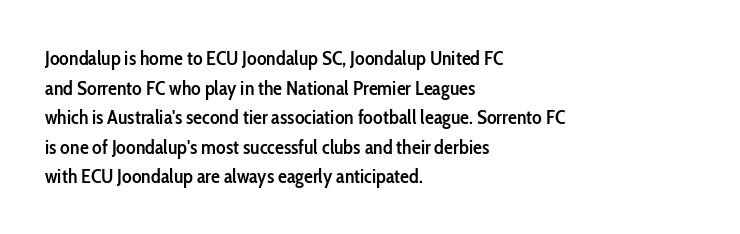
The image shows 20 px text type, upright; set left-aligned, normal line spacing (1.48x), normal letter spacing, not underlined.
